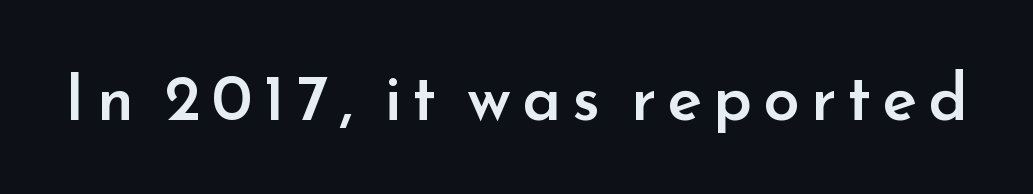
No feet cap the strokes, marking this as sans-serif type. Just letters on the line, the space beneath them empty. Is this a fixed-width face? No — the glyphs have proportional, varying widths. Notice the strokes are somewhat thickened but not fully heavy: this is a semibold. Is there any slant? The stems are plumb.
